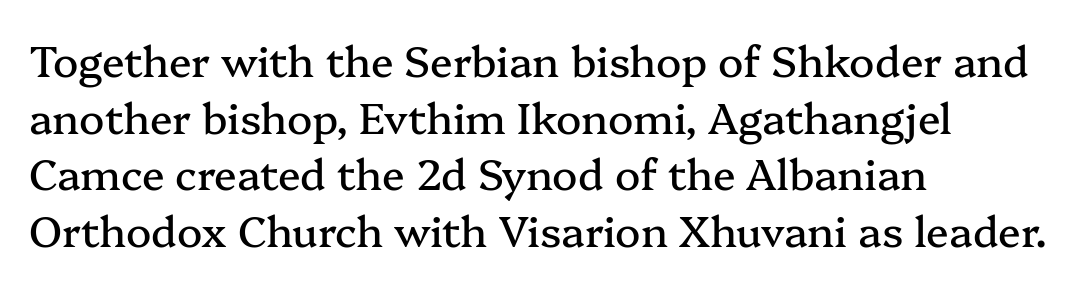
The image shows 42 px serif type, upright; set left-aligned, normal line spacing (1.35x), normal letter spacing, not underlined; medium stroke contrast and a medium x-height.
